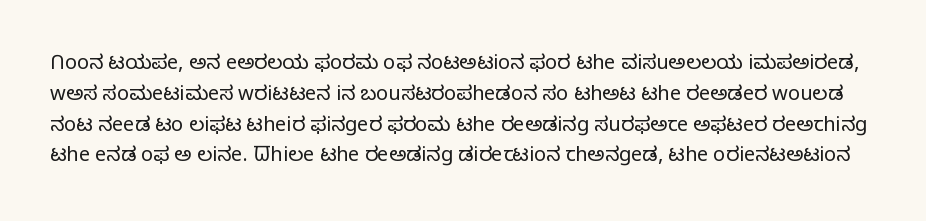
The image shows 20 px text type, upright; set normal line spacing (1.54x), normal letter spacing, not underlined.
